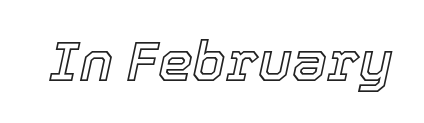
The image shows 56 px text type, italic (leaning right); set normal letter spacing, not underlined; a medium x-height.
